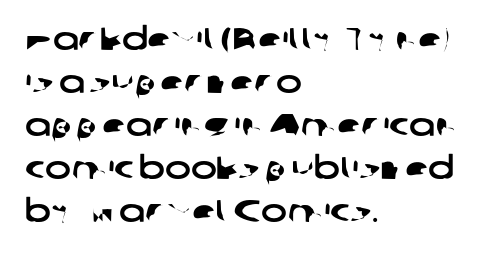
{"serif": "no", "width": "wide", "stroke_contrast": "low", "x_height": "medium", "monospaced": "no", "underline": "no", "align": "left", "line_spacing": "normal", "line_spacing_ratio": 1.39, "letter_spacing": "normal", "letter_spacing_em": 0.0, "glyph_px": 31}
